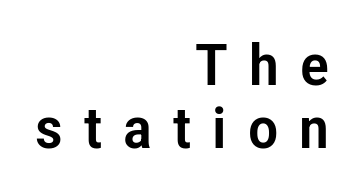
Q: Is the text italic (slanted)? A: No, it is upright.
Q: Is the typeface a serif or a sans-serif typeface? A: Sans-serif.
Q: Is the text underlined? A: No.
Q: How is the paragraph aligned? A: Right-aligned.
Q: Is the spacing between letters normal or unusually wide? A: Unusually wide.
Q: Is the spacing between lines tight, normal or loose? A: Tight.
Q: Width (condensed, normal, or wide)? A: Condensed.
Q: Stroke contrast? A: Low.
Q: x-height? A: Medium.
Q: Monospaced? A: No.
